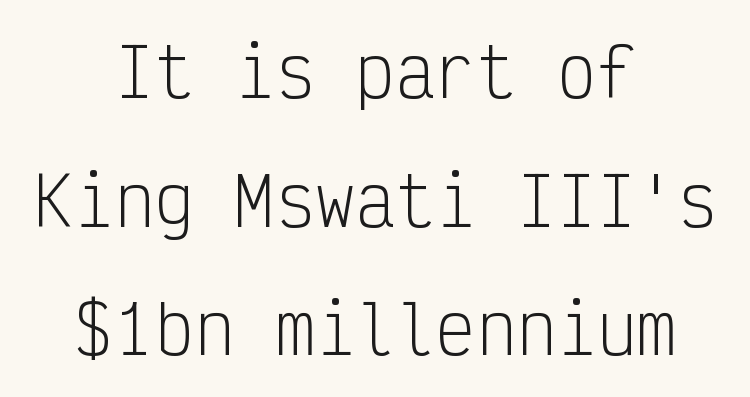
Q: Is the text bold? A: No.
Q: Is the text italic (slanted)? A: No, it is upright.
Q: Is the typeface a serif or a sans-serif typeface? A: Sans-serif.
Q: Is the text underlined? A: No.
Q: How is the paragraph aligned? A: Centered.
Q: Is the spacing between letters normal or unusually wide? A: Normal.
Q: Is the spacing between lines tight, normal or loose? A: Loose.
Q: Width (condensed, normal, or wide)? A: Condensed.
Q: Stroke contrast? A: Low.
Q: x-height? A: Medium.
Q: Monospaced? A: Yes.
